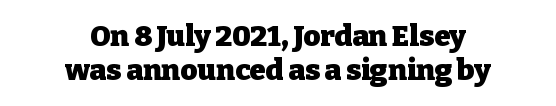
The rendering positions every line midway between the sides. Only glyphs here, with clear space below each row. You'd pick this weight for a headline — it's a proper bold. The letters advance in unequal steps, a hallmark of proportional type.
